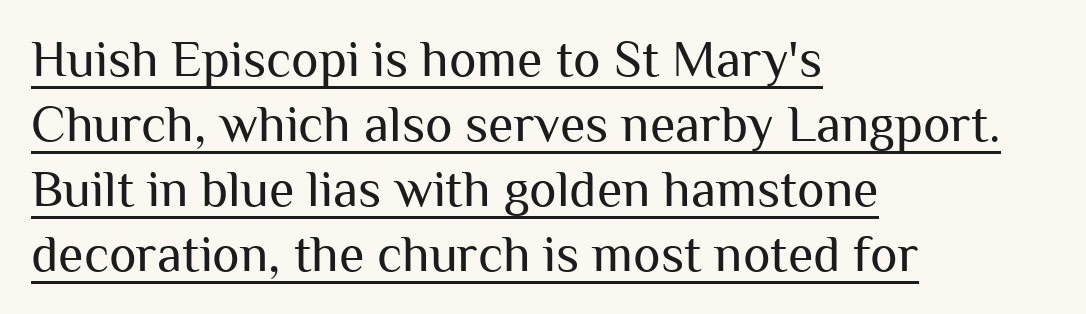
When letters stand straight like this, we call the style roman or upright. The tracking reads as untouched default to a designer's eye. Does the type have serifs? No, each stem ends abruptly. The font sits on the lighter half of the weight spectrum, regular included. What decoration does the sample have? An underline. Varying glyph widths throughout — classic text-font behaviour.
